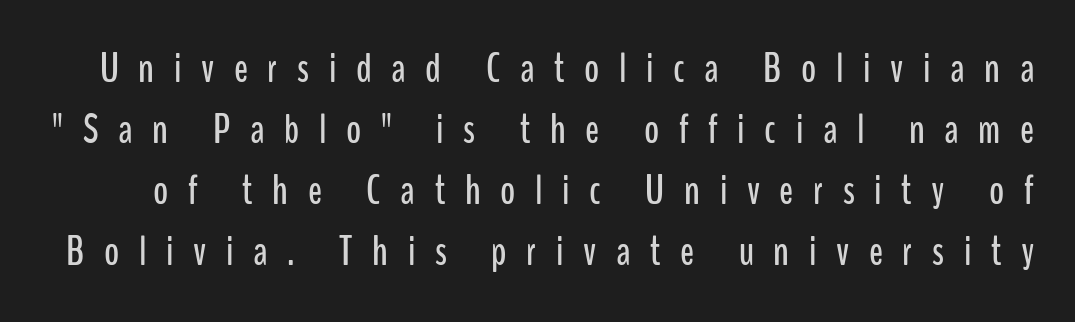
{"serif": "no", "italic": "no", "width": "condensed", "stroke_contrast": "low", "x_height": "medium", "monospaced": "no", "underline": "no", "line_spacing": "normal", "line_spacing_ratio": 1.49, "letter_spacing": "wide", "letter_spacing_em": 0.48, "glyph_px": 41}
